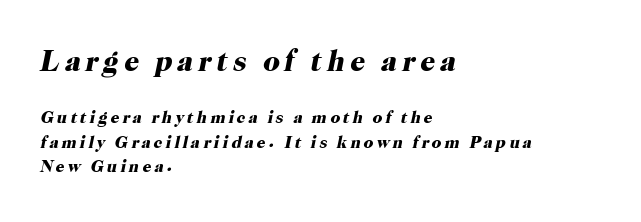
Check where the strokes stop: tiny serifs finish them off. These words are printed bold, with thick strokes throughout. The paragraph has a hard left edge and a soft right edge. Is the lower block the larger one? No — the upper block carries the bigger type. The space between consecutive lines is moderate.
